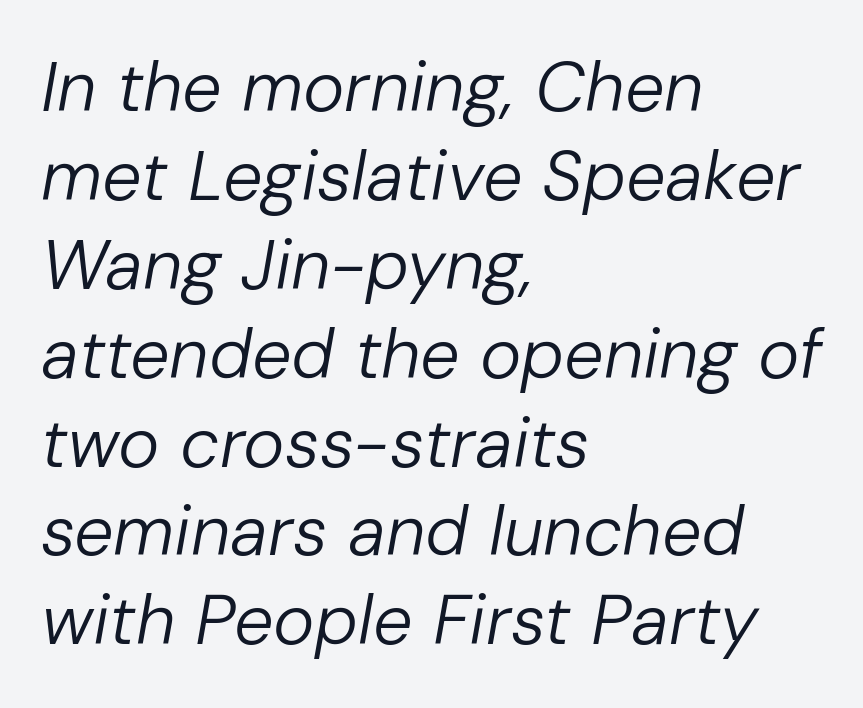
{"italic": "yes", "lean": "right", "slant_degrees": 10, "bold": "no", "weight": "regular", "width": "normal", "stroke_contrast": "low", "x_height": "medium", "monospaced": "no", "underline": "no", "align": "left", "line_spacing": "normal", "line_spacing_ratio": 1.27, "letter_spacing": "normal", "letter_spacing_em": 0.0, "glyph_px": 70}
